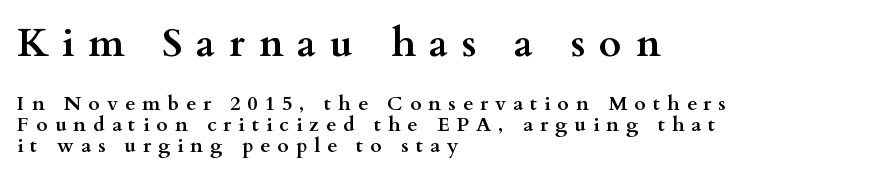
The image shows 39 px semibold, wide serif type, upright; set left-aligned, tight line spacing (1.06x), unusually wide letter spacing (+0.35 em), not underlined; the first (top) block is 1.95x larger; medium stroke contrast and a small x-height.
